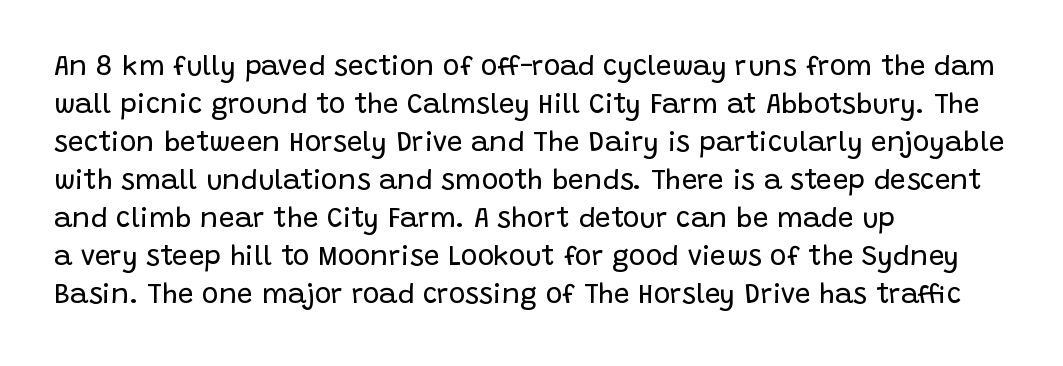
The block of text has a typical density, with ordinary space between rows. Weight: not bold — regular or lighter. The ragged edge is on the right, which tells us the setting is flush left. Think of a printed novel: that variable character pitch is what you see here. In terms of posture, this sample is upright. Rule under the text: the space is simply empty.
